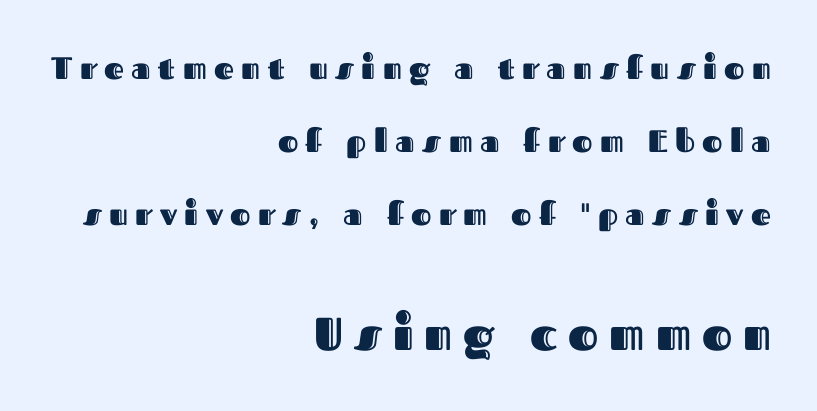
Q: Is the text italic (slanted)? A: No, it is upright.
Q: Is the text underlined? A: No.
Q: How is the paragraph aligned? A: Right-aligned.
Q: Is the spacing between letters normal or unusually wide? A: Unusually wide.
Q: Is the spacing between lines tight, normal or loose? A: Loose.
Q: Which block of text is set in a larger size, the first (top) or the second (bottom)? A: The second (bottom) one.
Q: Width (condensed, normal, or wide)? A: Normal.
Q: x-height? A: Medium.
Q: Monospaced? A: No.
